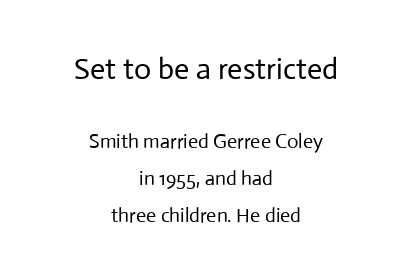
Italic? Not at all — the glyphs are vertical. Character widths vary here, with narrow letters taking less room than wide ones. Unlike a traditional serif, this face leaves its strokes unadorned. Characters follow at the spacing the type designer built in. Caption: multi-line text, centered on the measure.
